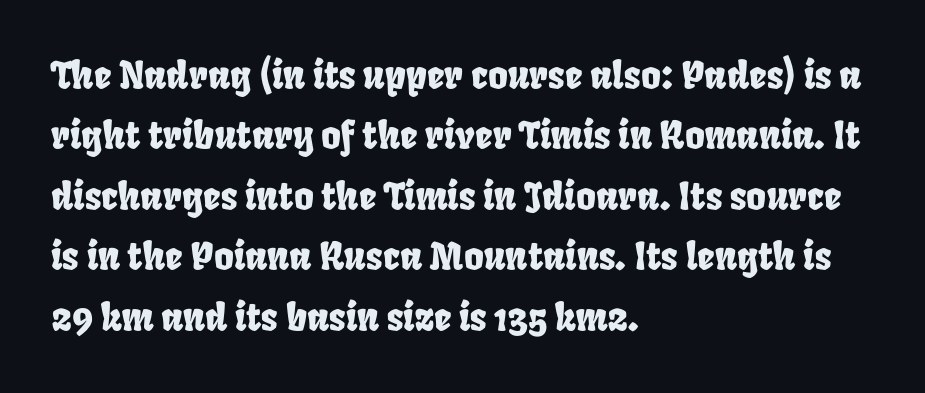
The image shows 38 px condensed type; set left-aligned, normal line spacing (1.59x), normal letter spacing, not underlined; low stroke contrast and a large x-height.
